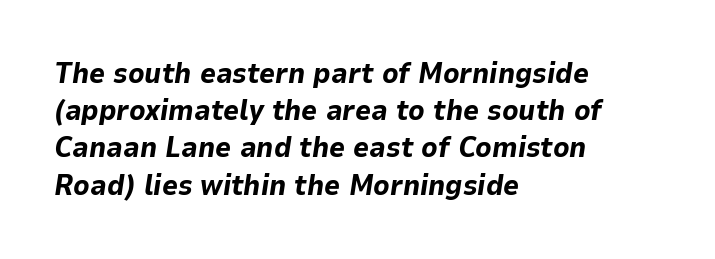
Anything drawn beneath the words? Only blank space. The line-height multiplier appears to be the usual default. Does the lettering tilt? It does — this is italic. Here the designer chose a conventional face with non-uniform glyph widths. Compared with a centered layout, this one pins lines to the left instead. Typographic density is high because the face is bold.
